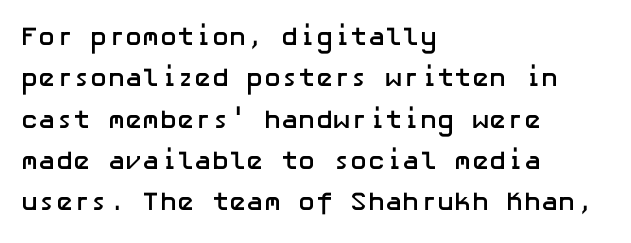
Descenders are the only things crossing below the line. Honestly, the row spacing looks completely unremarkable. The font is running at its bold setting. Inter-character spacing is left at the font's built-in metrics. Vertical strokes here are truly vertical.
